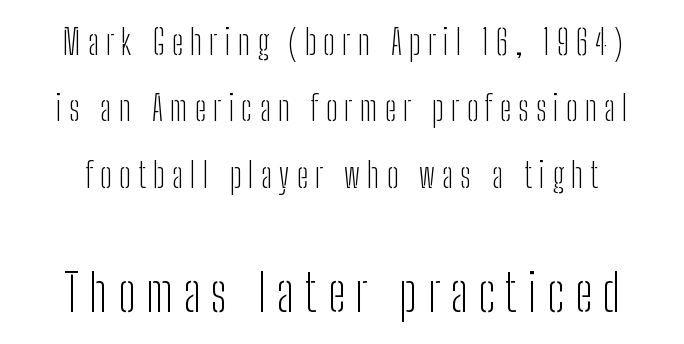
Q: Is the text bold? A: No.
Q: Is the text italic (slanted)? A: No, it is upright.
Q: Is the typeface a serif or a sans-serif typeface? A: Sans-serif.
Q: Is the text underlined? A: No.
Q: Is the spacing between letters normal or unusually wide? A: Unusually wide.
Q: Is the spacing between lines tight, normal or loose? A: Loose.
Q: Which block of text is set in a larger size, the first (top) or the second (bottom)? A: The second (bottom) one.
Q: Width (condensed, normal, or wide)? A: Condensed.
Q: Stroke contrast? A: Low.
Q: x-height? A: Medium.
Q: Monospaced? A: No.
